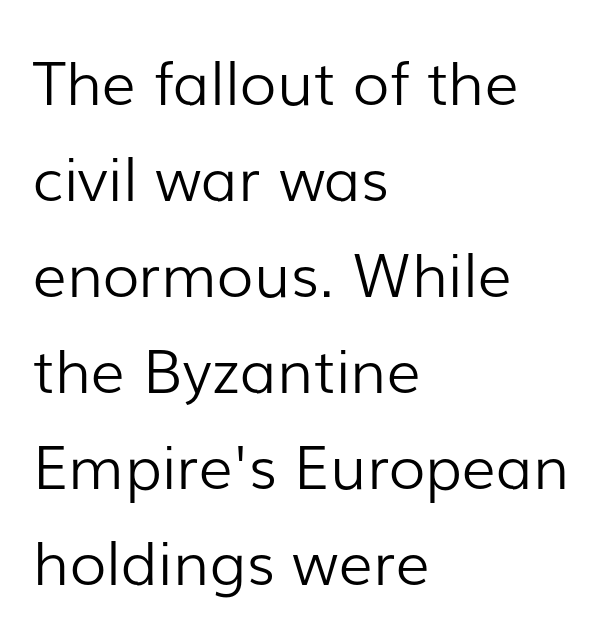
The letters advance in unequal steps, a hallmark of proportional type. Which margin do the lines hug? The left one — the right edge is uneven. How would I describe the line gaps? Plain and ordinary. Font category for this specimen: sans-serif. The passage shown has conventional tracking throughout.
